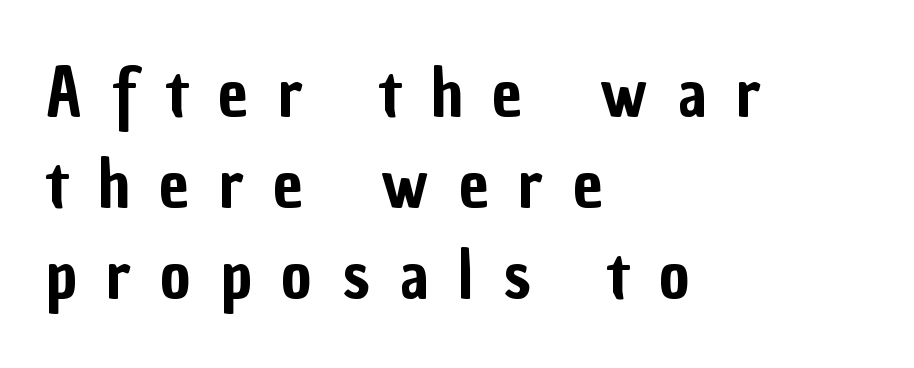
The rendering uses a moderate line-height, typical for paragraphs. This is sans-serif lettering, the kind often seen on screens and signage. The ragged edge is on the right, which tells us the setting is flush left. Clear beneath every line of the passage. Looks like regular typesetting: each glyph gets only the width it needs.
